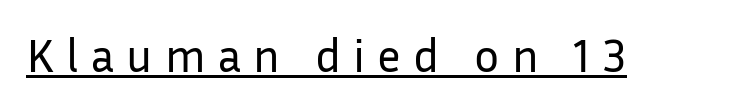
Q: Is the text bold? A: No.
Q: Is the text italic (slanted)? A: No, it is upright.
Q: Is the typeface a serif or a sans-serif typeface? A: Sans-serif.
Q: Is the text underlined? A: Yes.
Q: Is the spacing between letters normal or unusually wide? A: Unusually wide.
Q: Width (condensed, normal, or wide)? A: Normal.
Q: Stroke contrast? A: Low.
Q: x-height? A: Medium.
Q: Monospaced? A: No.
